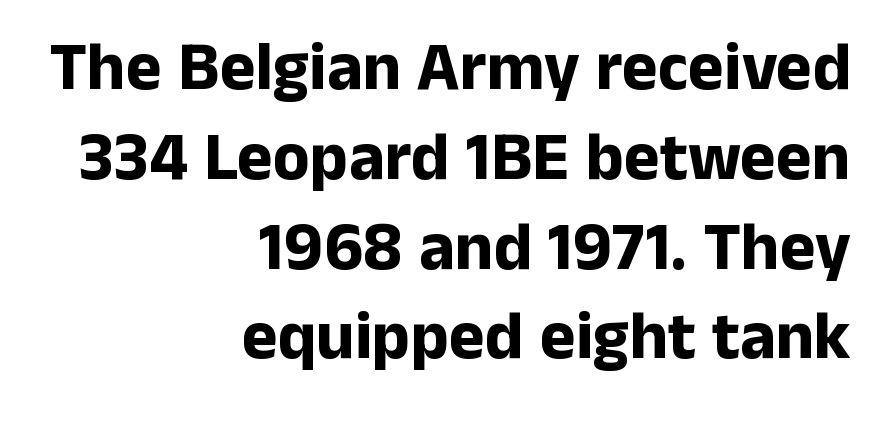
Q: Is the text bold? A: Yes.
Q: Is the text italic (slanted)? A: No, it is upright.
Q: Is the typeface a serif or a sans-serif typeface? A: Sans-serif.
Q: Is the text underlined? A: No.
Q: How is the paragraph aligned? A: Right-aligned.
Q: Is the spacing between letters normal or unusually wide? A: Normal.
Q: Is the spacing between lines tight, normal or loose? A: Normal.
Q: Width (condensed, normal, or wide)? A: Normal.
Q: Stroke contrast? A: Low.
Q: x-height? A: Medium.
Q: Monospaced? A: No.
